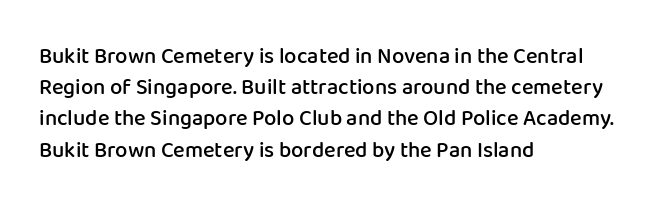
The image shows 22 px text type, upright; set left-aligned, normal line spacing (1.42x), normal letter spacing, not underlined.
